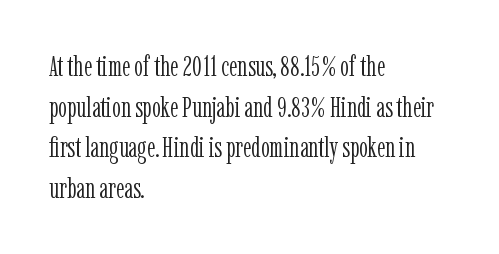
The image shows 28 px light, condensed serif type, upright; set left-aligned, normal line spacing (1.45x), normal letter spacing, not underlined; low stroke contrast and a medium x-height.
